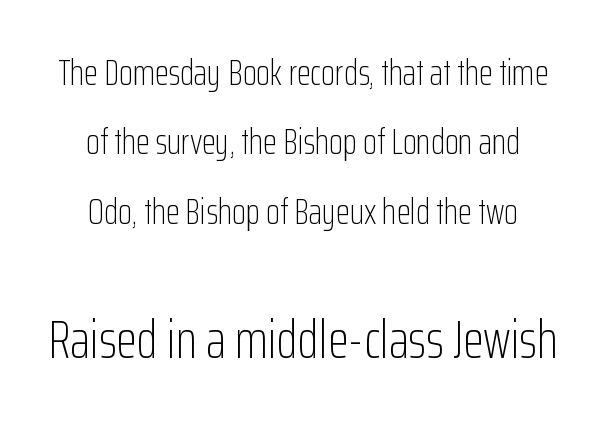
The space beneath each line is pristine and unruled. Note the varied advance widths — an 'i' is clearly narrower than an 'm'. Leading is clearly above the norm, producing a sparse column. Here the glyphs are tracked normally, forming tight word shapes. Typesetter's note — lower block bumped up in size, upper block left smaller.
